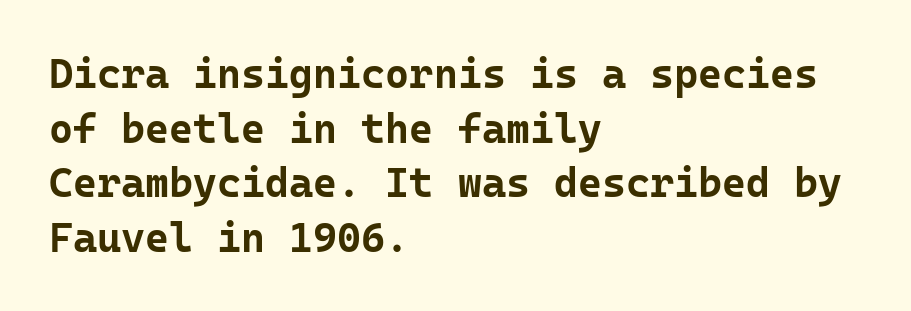
You can tell it's not italic because the verticals are truly vertical. The baseline area is clear. Line beginnings align vertically; line endings do not. Note: no serifs on the glyphs.
